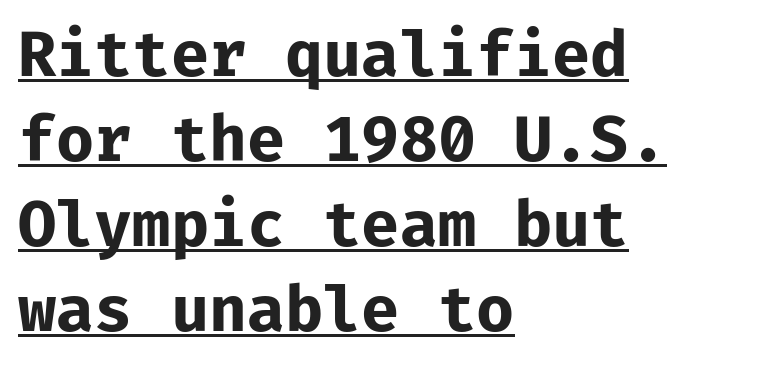
Characters remain perfectly vertical along every line. This is underlined copy, the kind a proofreader might mark for attention. No feet cap the strokes, marking this as sans-serif type. Short note: letters normally spaced. The vertical gap from one line to the next is medium.
